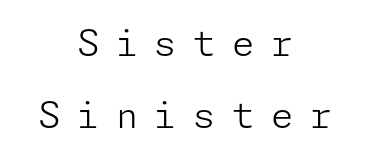
The image shows 36 px light sans-serif type, upright; set centered, loose line spacing (2.0x), unusually wide letter spacing (+0.46 em), not underlined; low stroke contrast and a medium x-height.
